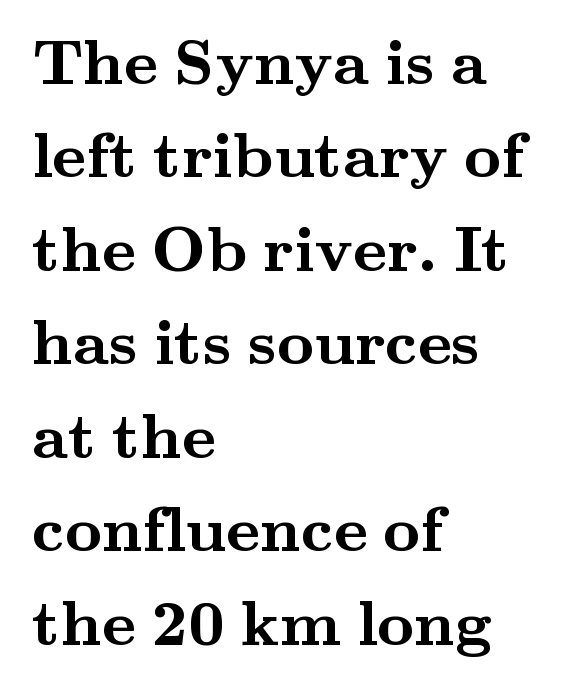
Q: Is the text bold? A: Yes.
Q: Is the text italic (slanted)? A: No, it is upright.
Q: Is the typeface a serif or a sans-serif typeface? A: Serif.
Q: Is the text underlined? A: No.
Q: How is the paragraph aligned? A: Left-aligned.
Q: Is the spacing between letters normal or unusually wide? A: Normal.
Q: Is the spacing between lines tight, normal or loose? A: Normal.
Q: Width (condensed, normal, or wide)? A: Wide.
Q: Stroke contrast? A: Medium.
Q: x-height? A: Small.
Q: Monospaced? A: No.
